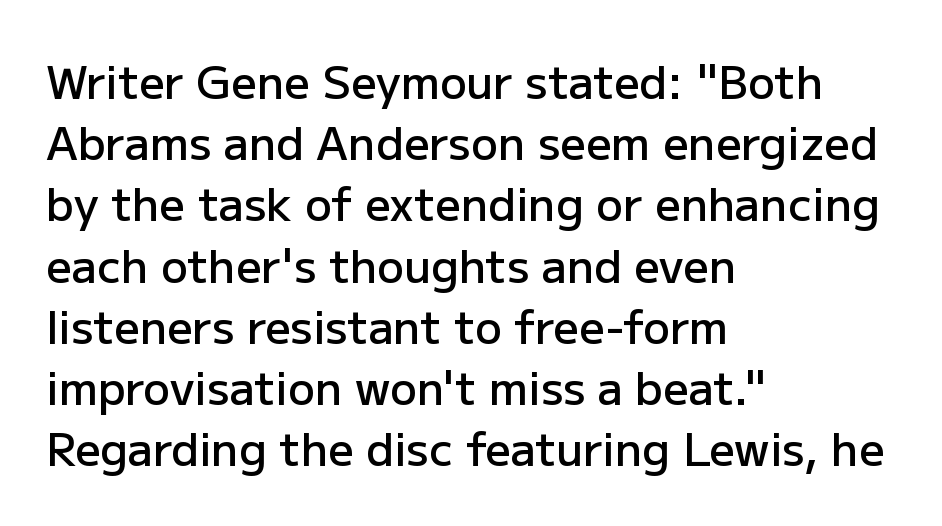
The paragraph has a hard left edge and a soft right edge. Regular leading. Characters remain perfectly vertical along every line. Default kerning and tracking; the words read as compact shapes. Descender tails drop into unmarked territory. The passage shown is typed in a proportional face where columns would drift.
